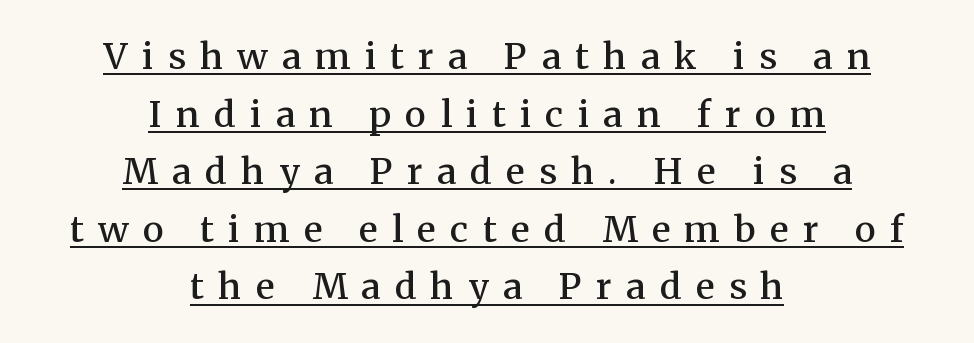
{"serif": "yes", "italic": "no", "bold": "semi", "weight": "semibold", "width": "normal", "stroke_contrast": "medium", "x_height": "medium", "monospaced": "no", "underline": "yes", "align": "center", "line_spacing": "normal", "line_spacing_ratio": 1.6, "letter_spacing": "wide", "letter_spacing_em": 0.4, "glyph_px": 36}
